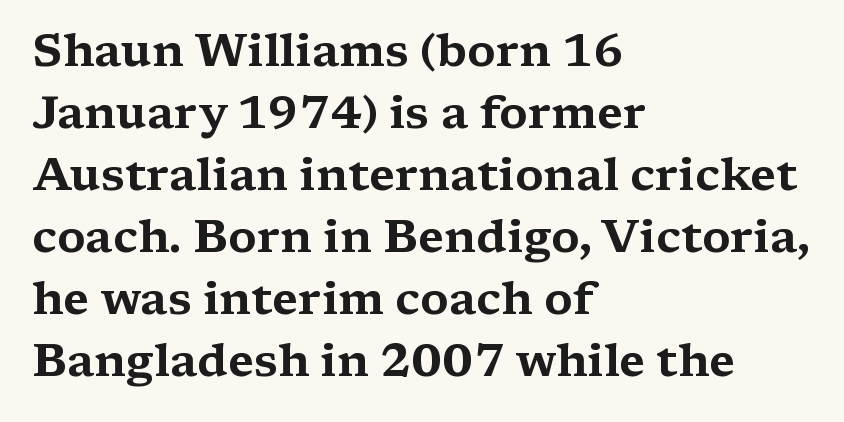
Q: Is the text italic (slanted)? A: No, it is upright.
Q: Is the typeface a serif or a sans-serif typeface? A: Serif.
Q: Is the text underlined? A: No.
Q: How is the paragraph aligned? A: Left-aligned.
Q: Is the spacing between letters normal or unusually wide? A: Normal.
Q: Is the spacing between lines tight, normal or loose? A: Normal.
Q: Width (condensed, normal, or wide)? A: Wide.
Q: Stroke contrast? A: Medium.
Q: x-height? A: Medium.
Q: Monospaced? A: No.
